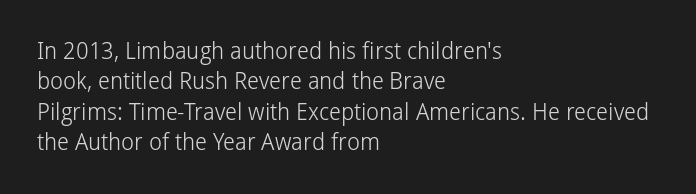
Q: Is the text bold? A: No.
Q: Is the text italic (slanted)? A: No, it is upright.
Q: Is the text underlined? A: No.
Q: How is the paragraph aligned? A: Left-aligned.
Q: Is the spacing between letters normal or unusually wide? A: Normal.
Q: Is the spacing between lines tight, normal or loose? A: Normal.
